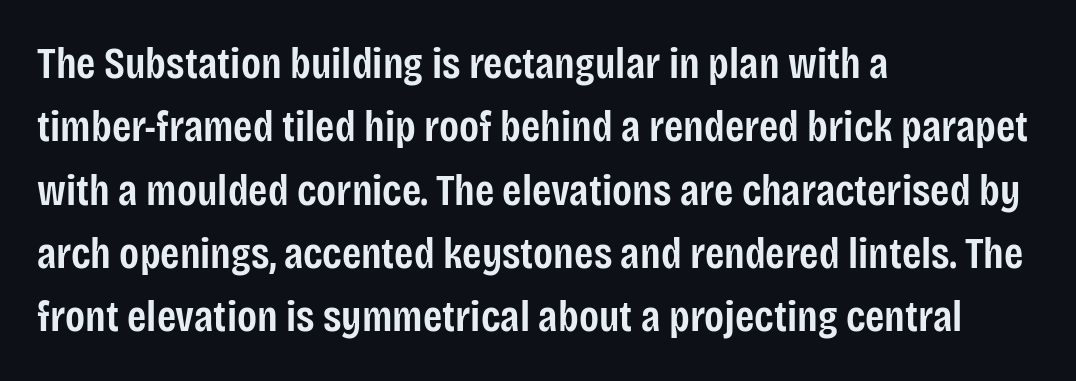
Descenders are the only things crossing below the line. The passage shown is semibold, sitting just below true bold. Leftover space on each line is placed entirely after the last word. Each letter keeps its own natural width here, so spacing adapts to shape.
